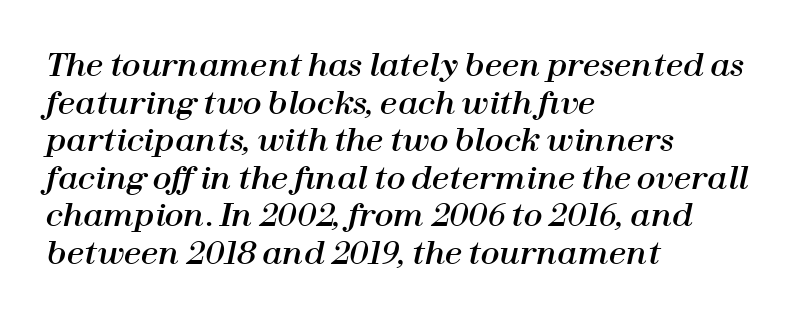
The image shows 31 px text type, italic (leaning right); set left-aligned, line spacing 1.21x, normal letter spacing, not underlined; high stroke contrast and a medium x-height.
